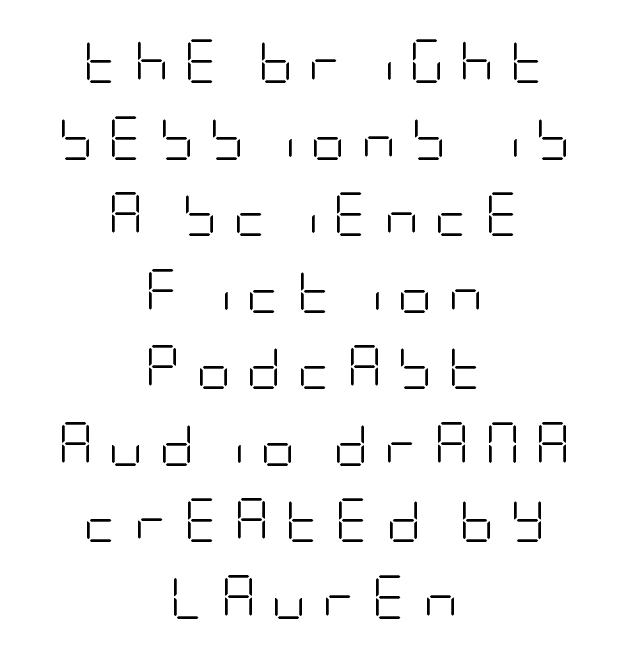
Q: Is the text bold? A: No.
Q: Is the text italic (slanted)? A: No, it is upright.
Q: Is the typeface a serif or a sans-serif typeface? A: Sans-serif.
Q: Is the text underlined? A: No.
Q: How is the paragraph aligned? A: Centered.
Q: Is the spacing between letters normal or unusually wide? A: Unusually wide.
Q: Width (condensed, normal, or wide)? A: Condensed.
Q: Stroke contrast? A: Low.
Q: x-height? A: Large.
